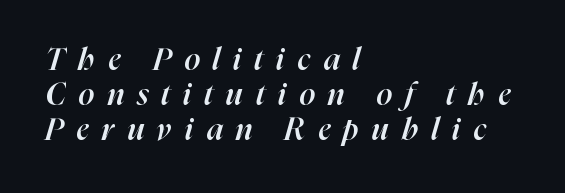
Teacher's note: observe the even left margin — that is flush-left alignment. Each letter keeps its own natural width here, so spacing adapts to shape. Heft: intermediate — a semibold. In terms of letterspacing, this is a distinctly airy, spread setting.
